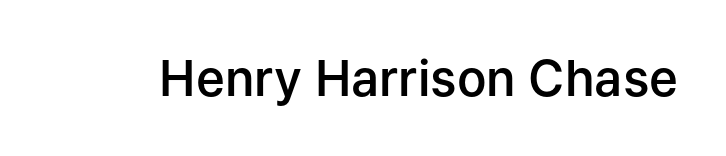
The image shows 49 px semibold sans-serif type, upright; set normal letter spacing, not underlined; low stroke contrast and a medium x-height.
